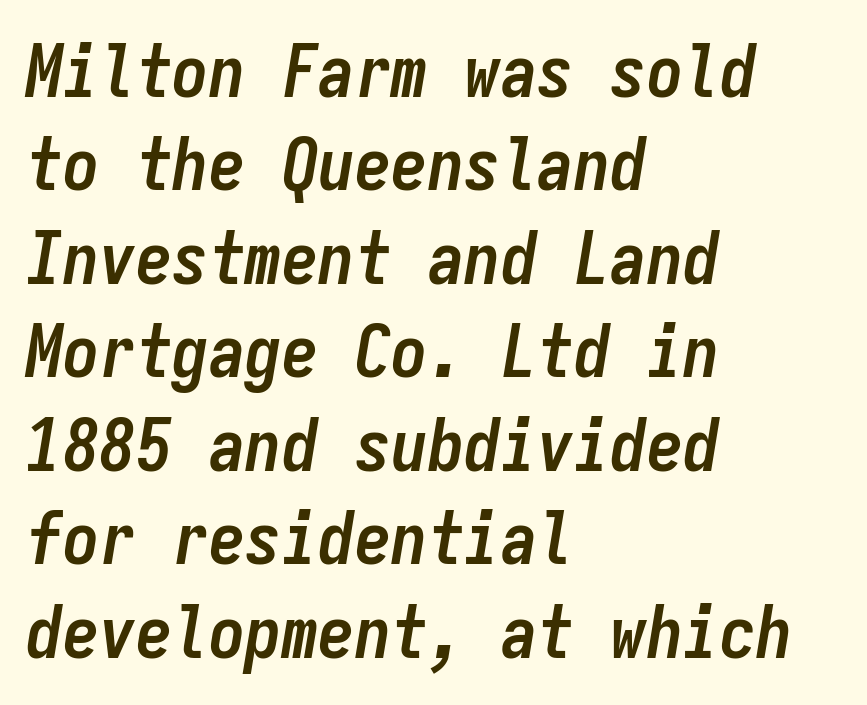
Rule under the text: the space is simply empty. Regarding leading, the lines here are spaced in the standard way. The face used here is monospaced, like something from a code editor. A typesetter would mark this as italic. Compared with a centered layout, this one pins lines to the left instead.
